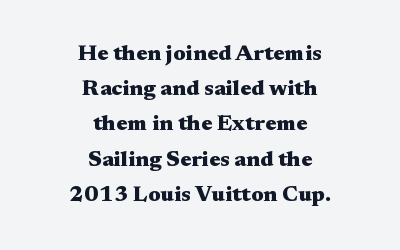
Q: Is the text bold? A: Yes.
Q: Is the text italic (slanted)? A: No, it is upright.
Q: Is the text underlined? A: No.
Q: How is the paragraph aligned? A: Centered.
Q: Is the spacing between letters normal or unusually wide? A: Normal.
Q: Is the spacing between lines tight, normal or loose? A: Normal.
